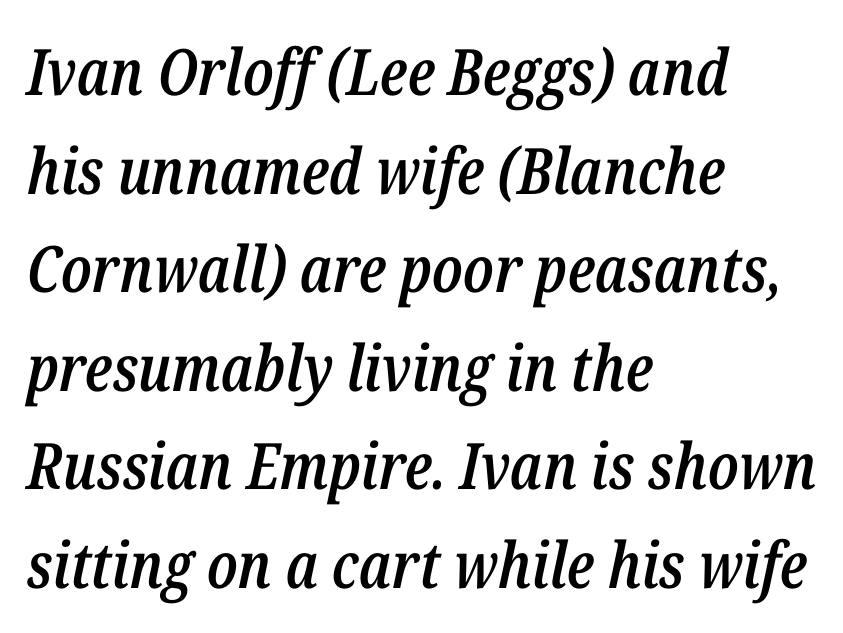
Is the type slanted? Yes — the strokes lean at a clear angle. The letters are semibold — heavier than regular but short of a full bold. Is this a fixed-width face? No — the glyphs have proportional, varying widths. Tracking value appears to be zero — textbook default spacing. Compared with typical paragraphs, the rows here are spaced about the same. Visually the block forms a straight wall on the left and a jagged coastline on the right.
